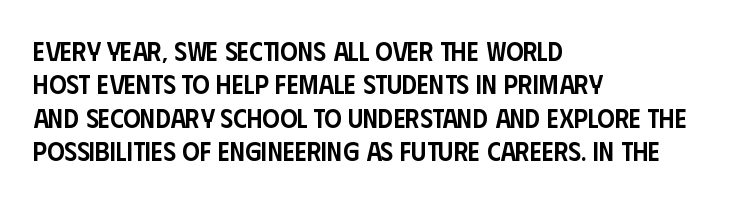
The image shows 27 px text type, upright; set left-aligned, line spacing 1.24x, normal letter spacing, not underlined.
